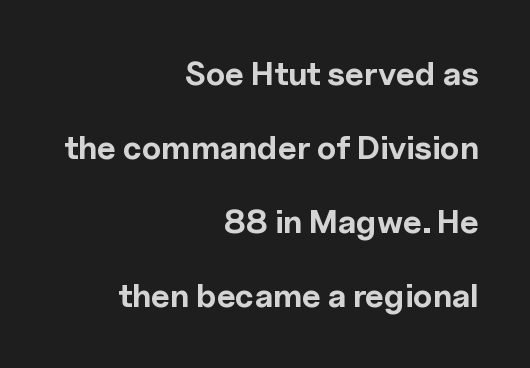
Q: Is the text bold? A: Yes.
Q: Is the text italic (slanted)? A: No, it is upright.
Q: Is the typeface a serif or a sans-serif typeface? A: Sans-serif.
Q: Is the text underlined? A: No.
Q: How is the paragraph aligned? A: Right-aligned.
Q: Is the spacing between letters normal or unusually wide? A: Normal.
Q: Is the spacing between lines tight, normal or loose? A: Loose.
Q: Width (condensed, normal, or wide)? A: Normal.
Q: x-height? A: Medium.
Q: Monospaced? A: No.
